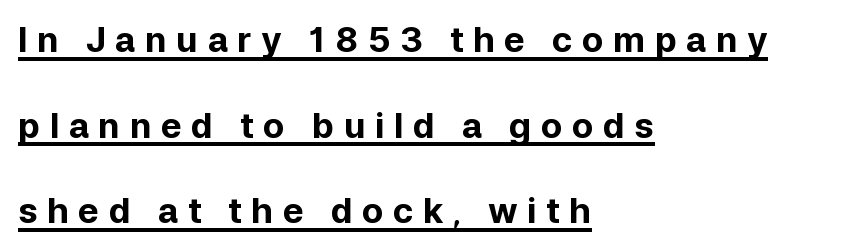
{"serif": "no", "italic": "no", "bold": "yes", "weight": "bold", "width": "normal", "stroke_contrast": "low", "x_height": "medium", "monospaced": "no", "underline": "yes", "align": "left", "line_spacing": "loose", "line_spacing_ratio": 2.45, "letter_spacing": "wide", "letter_spacing_em": 0.27, "glyph_px": 35}
